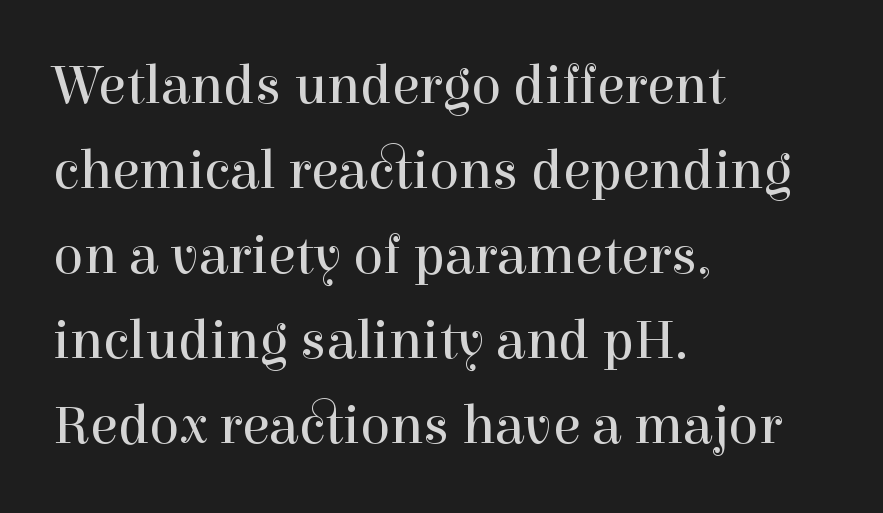
{"serif": "yes", "italic": "no", "bold": "no", "weight": "regular", "width": "normal", "x_height": "medium", "monospaced": "no", "underline": "no", "align": "left", "line_spacing": "normal", "line_spacing_ratio": 1.52, "letter_spacing": "normal", "letter_spacing_em": 0.0, "glyph_px": 56}
